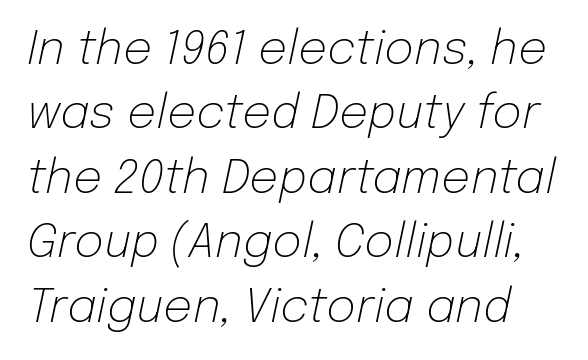
Is this a fixed-width face? No — the glyphs have proportional, varying widths. The typesetting does not lean heavy: it is not bold. Leading: standard. The face used here is rendered with its standard letterfit.
